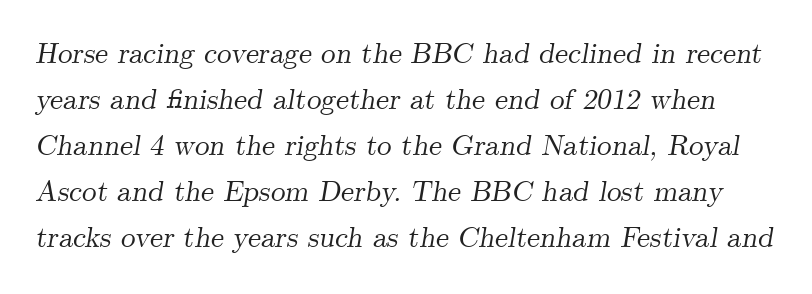
Q: Is the text italic (slanted)? A: Yes, it leans right by about 9 degrees.
Q: Is the typeface a serif or a sans-serif typeface? A: Serif.
Q: Is the text underlined? A: No.
Q: Is the spacing between letters normal or unusually wide? A: Normal.
Q: Is the spacing between lines tight, normal or loose? A: Normal.
Q: Width (condensed, normal, or wide)? A: Normal.
Q: Stroke contrast? A: Medium.
Q: x-height? A: Small.
Q: Monospaced? A: No.
